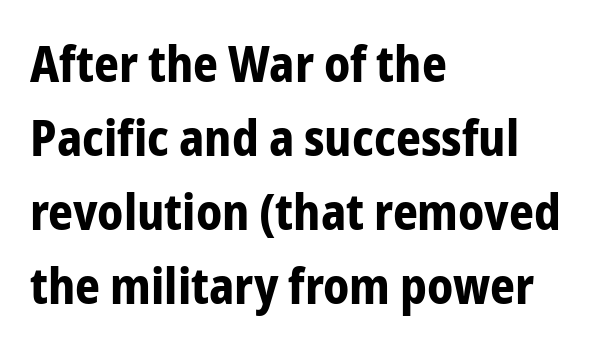
The image shows 49 px bold, condensed sans-serif type, upright; set left-aligned, normal line spacing (1.51x), normal letter spacing, not underlined; low stroke contrast and a medium x-height.
